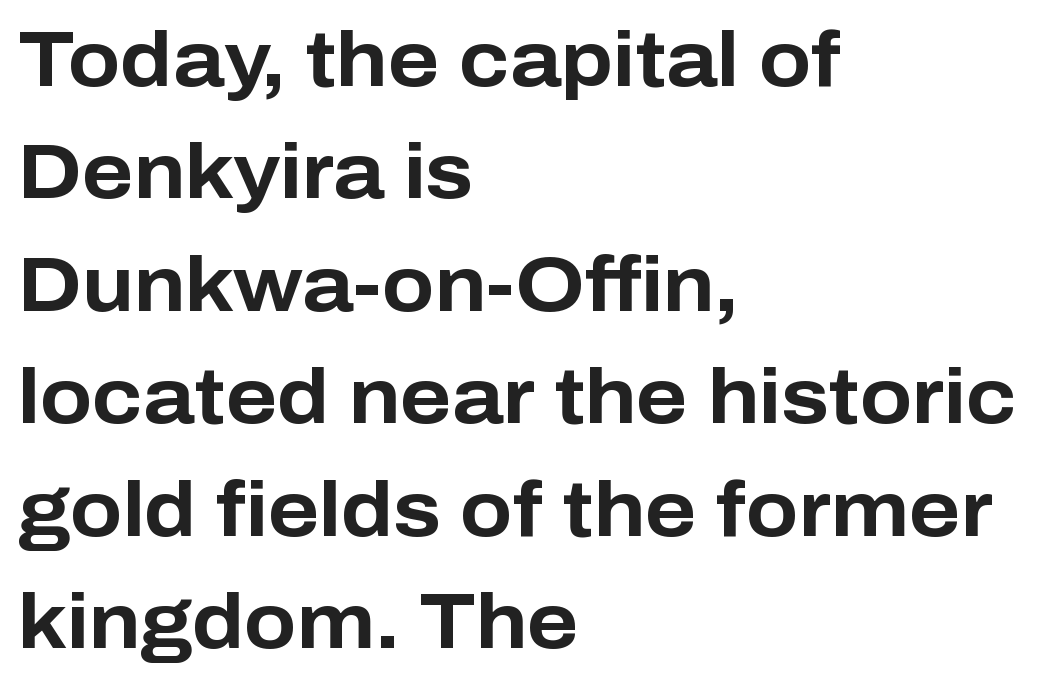
The image shows 77 px bold sans-serif type, upright; set left-aligned, normal line spacing (1.46x), normal letter spacing, not underlined; low stroke contrast and a medium x-height.
